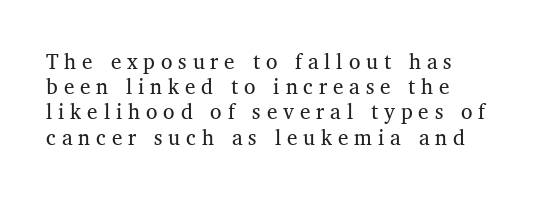
{"bold": "no", "underline": "no", "align": "left", "line_spacing_ratio": 1.2, "letter_spacing": "wide", "letter_spacing_em": 0.28, "glyph_px": 21}
